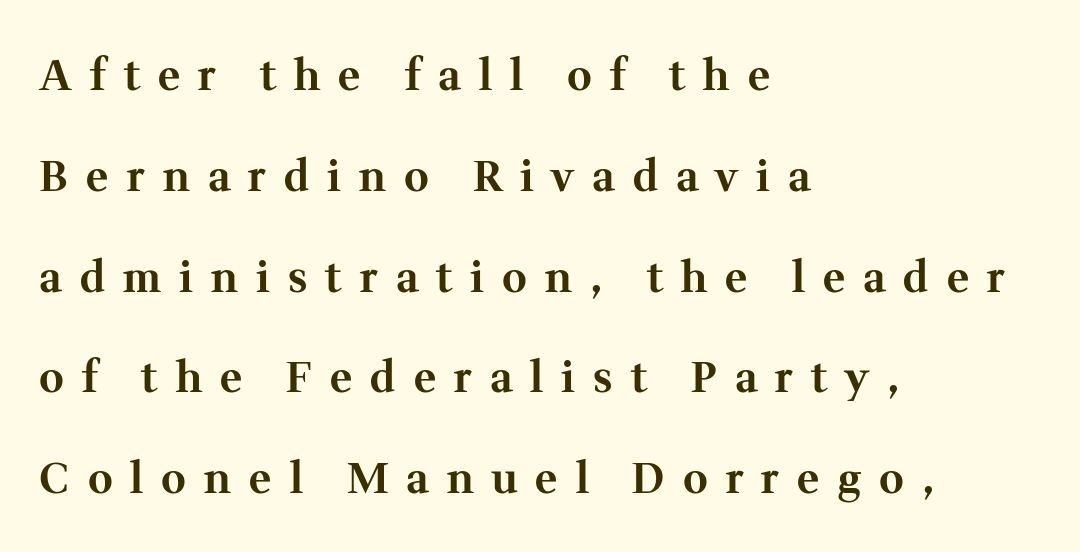
{"serif": "yes", "italic": "no", "bold": "yes", "weight": "bold", "width": "normal", "stroke_contrast": "medium", "x_height": "medium", "monospaced": "no", "underline": "no", "align": "left", "line_spacing": "loose", "line_spacing_ratio": 2.4, "letter_spacing": "wide", "letter_spacing_em": 0.43, "glyph_px": 42}
